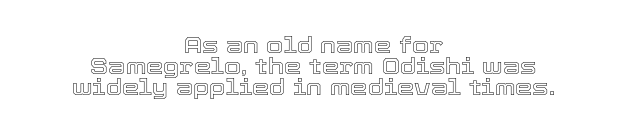
The image shows 22 px text type, upright; set centered, tight line spacing (0.96x), normal letter spacing, not underlined.
